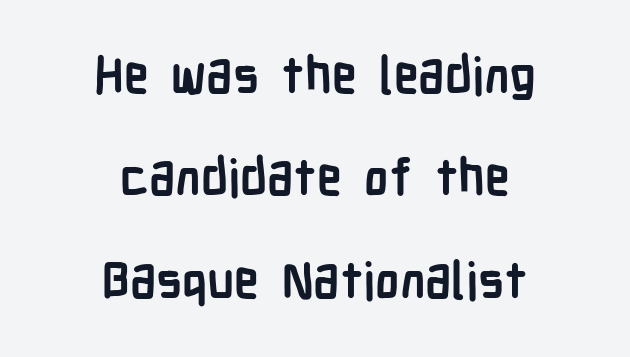
Which margin do the lines hug? Neither — every line sits in the middle. Descenders hang freely into open space. This sample trades compactness for vertical openness between lines. The letters advance in unequal steps, a hallmark of proportional type.
